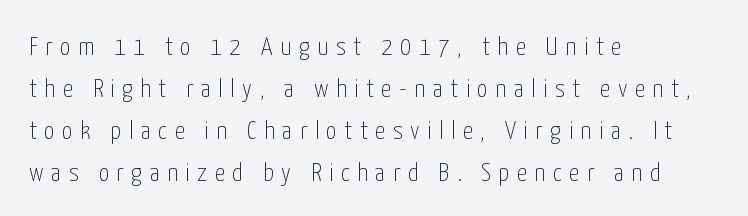
Display-style spreading of the glyphs; the letterfit is very open. Descenders are the only things crossing below the line. These glyphs show unthickened strokes, regular width or finer. The letters stand straight up with perfectly vertical stems.
